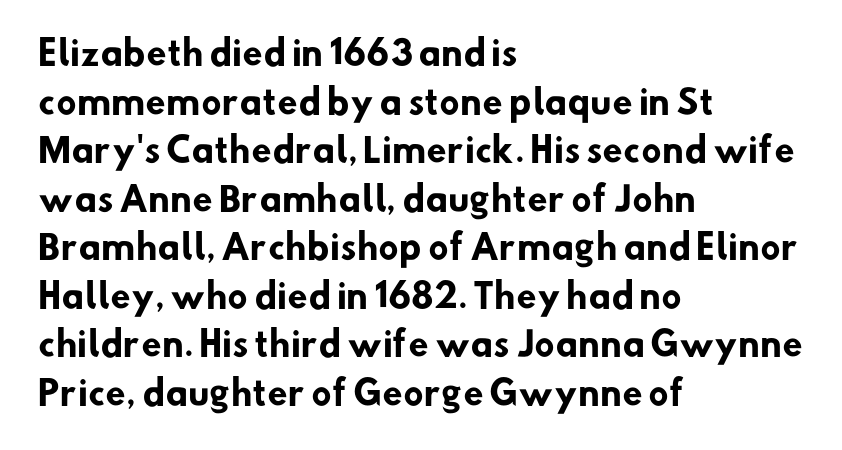
The image shows 33 px heavy sans-serif type; set left-aligned, normal line spacing (1.47x), normal letter spacing, not underlined; low stroke contrast and a small x-height.
